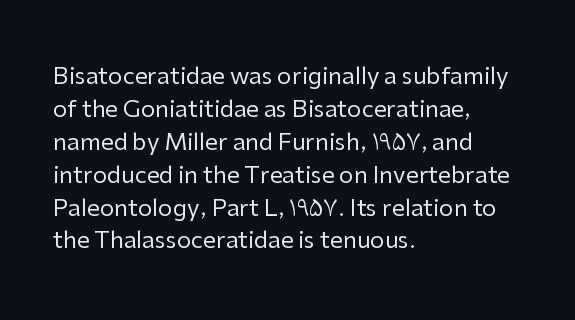
Q: Is the text bold? A: No.
Q: Is the text italic (slanted)? A: No, it is upright.
Q: Is the text underlined? A: No.
Q: How is the paragraph aligned? A: Left-aligned.
Q: Is the spacing between letters normal or unusually wide? A: Normal.
Q: Is the spacing between lines tight, normal or loose? A: Normal.
